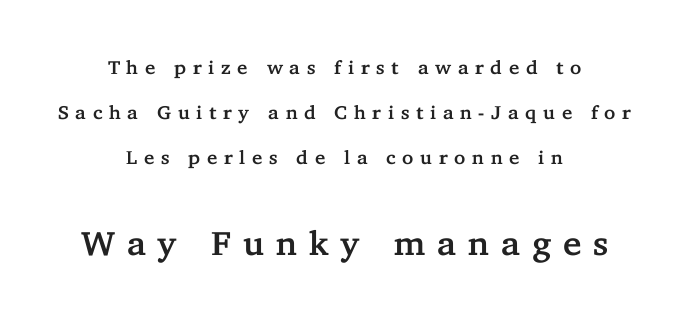
Q: Is the text italic (slanted)? A: No, it is upright.
Q: Is the typeface a serif or a sans-serif typeface? A: Serif.
Q: Is the text underlined? A: No.
Q: How is the paragraph aligned? A: Centered.
Q: Is the spacing between letters normal or unusually wide? A: Unusually wide.
Q: Is the spacing between lines tight, normal or loose? A: Loose.
Q: Which block of text is set in a larger size, the first (top) or the second (bottom)? A: The second (bottom) one.
Q: Width (condensed, normal, or wide)? A: Normal.
Q: Stroke contrast? A: Low.
Q: x-height? A: Medium.
Q: Monospaced? A: No.
